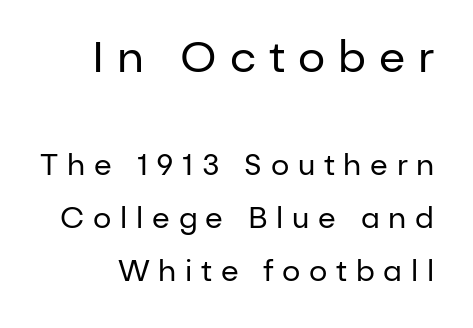
Reading top to bottom, the characters get smaller at the block break. The letters look calm and open, with moderate or lighter stems. Note the varied advance widths — an 'i' is clearly narrower than an 'm'. A bare baseline throughout the passage. The tracking jumps out immediately: characters are airy and widely separated.
